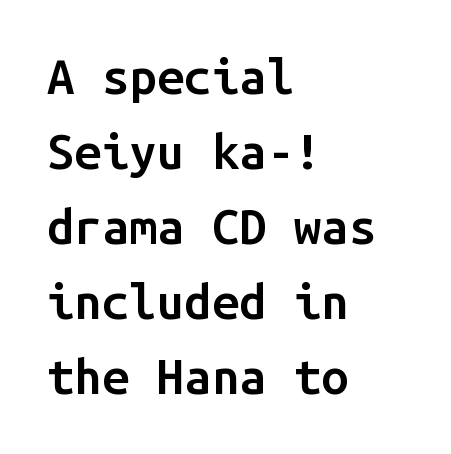
{"serif": "no", "italic": "no", "bold": "semi", "weight": "semibold", "width": "normal", "stroke_contrast": "low", "x_height": "medium", "monospaced": "yes", "underline": "no", "align": "left", "line_spacing": "normal", "line_spacing_ratio": 1.53, "letter_spacing": "normal", "letter_spacing_em": 0.0, "glyph_px": 49}
